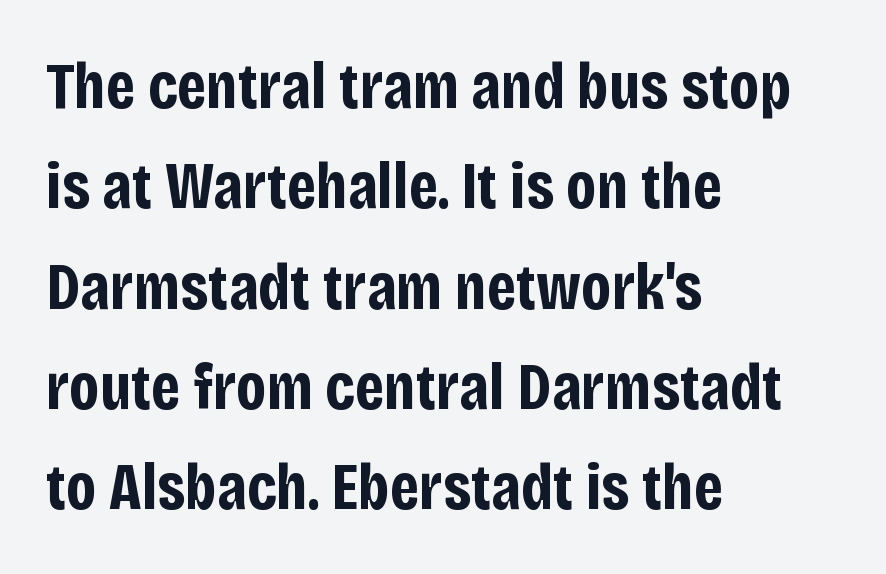
{"serif": "no", "italic": "no", "bold": "yes", "weight": "bold", "width": "condensed", "stroke_contrast": "low", "x_height": "large", "monospaced": "no", "underline": "no", "align": "left", "line_spacing": "normal", "line_spacing_ratio": 1.52, "letter_spacing": "normal", "letter_spacing_em": 0.0, "glyph_px": 66}
